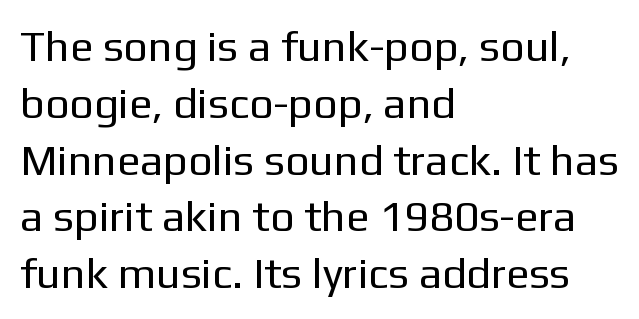
The image shows 43 px regular-weight sans-serif type, upright; set left-aligned, normal line spacing (1.32x), normal letter spacing, not underlined; low stroke contrast and a medium x-height.
